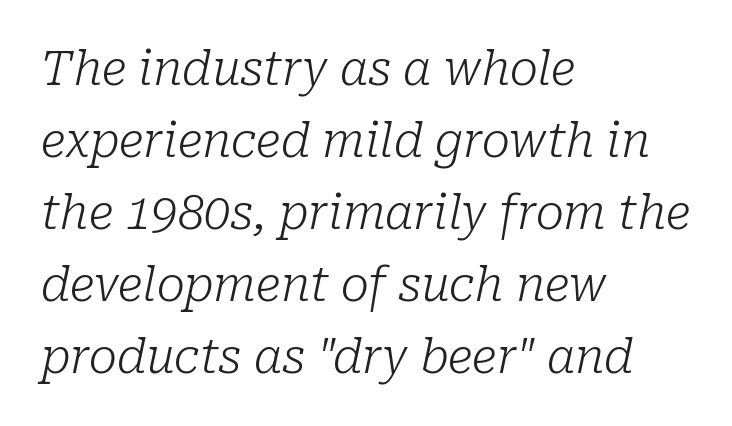
The image shows 47 px light serif type, italic (leaning right); set left-aligned, normal line spacing (1.53x), normal letter spacing, not underlined; low stroke contrast and a medium x-height.
